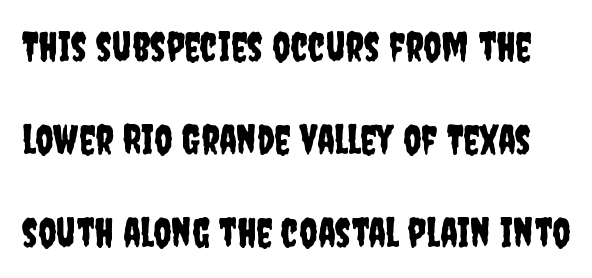
{"serif": "no", "italic": "no", "width": "condensed", "stroke_contrast": "low", "x_height": "large", "monospaced": "no", "underline": "no", "line_spacing": "loose", "line_spacing_ratio": 2.32, "letter_spacing": "normal", "letter_spacing_em": 0.0, "glyph_px": 40}
